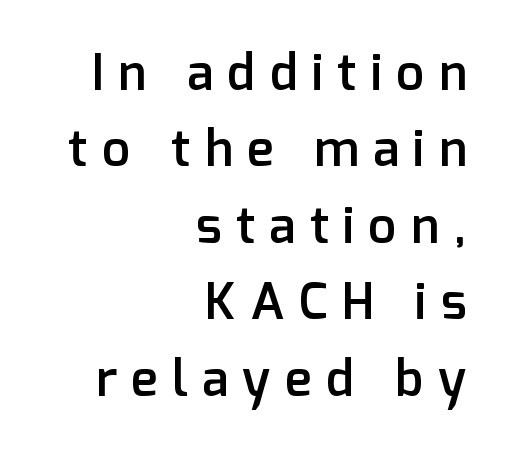
Anything drawn beneath the words? Only blank space. In CSS terms this would be text-align: right. Style check: upright. The text was rendered using a sans face with plain stroke endings. This sample has the flowing, uneven cadence of proportional lettering.
